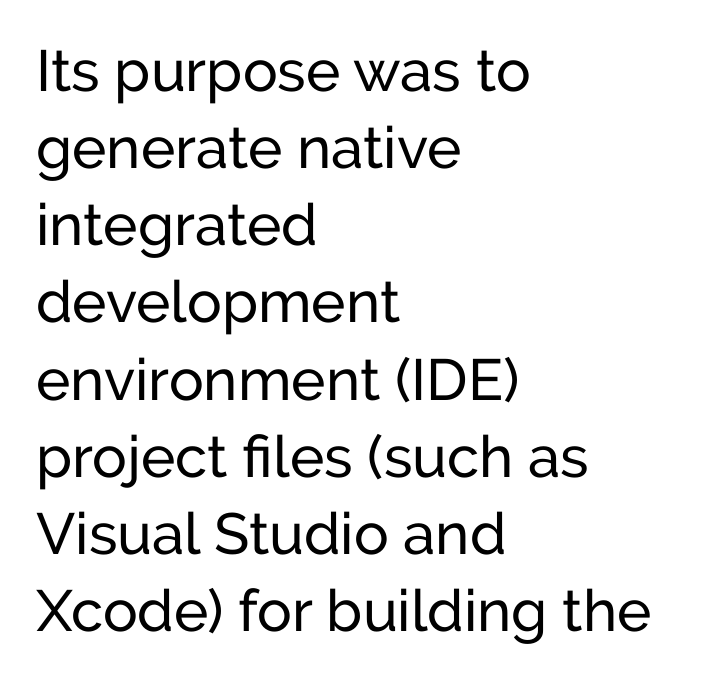
{"serif": "no", "italic": "no", "width": "normal", "stroke_contrast": "low", "x_height": "medium", "monospaced": "no", "underline": "no", "align": "left", "line_spacing": "normal", "line_spacing_ratio": 1.33, "letter_spacing": "normal", "letter_spacing_em": 0.0, "glyph_px": 58}
